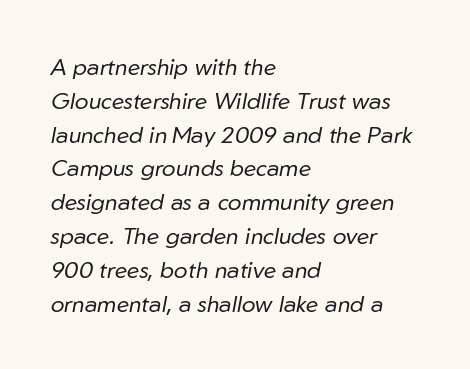
Q: Is the text bold? A: No.
Q: Is the text italic (slanted)? A: Yes, it leans right by about 10 degrees.
Q: Is the text underlined? A: No.
Q: How is the paragraph aligned? A: Left-aligned.
Q: Is the spacing between letters normal or unusually wide? A: Normal.
Q: Is the spacing between lines tight, normal or loose? A: Normal.
